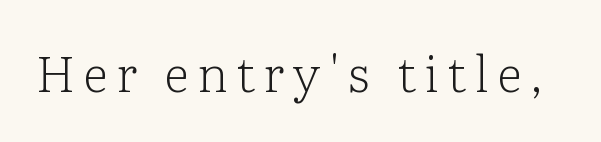
Little horizontal feet cap the strokes, marking this as serif type. Think of a printed novel: that variable character pitch is what you see here. The weight would be labelled regular, book, light, or lighter still. Italic? Not at all — the glyphs are vertical. Descenders are the only things crossing below the line.
